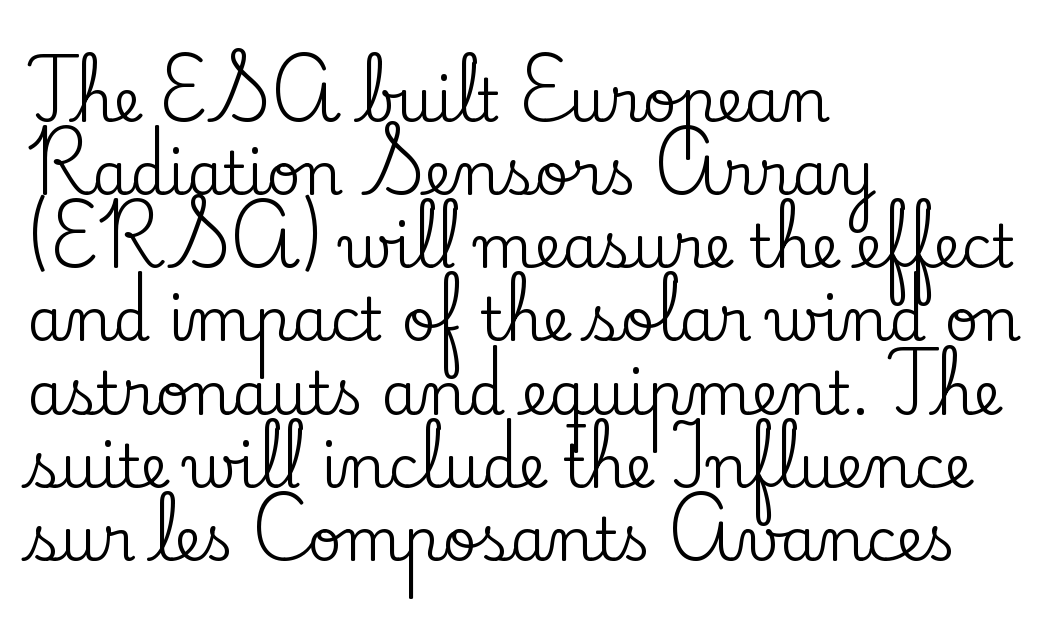
{"serif": "yes", "italic": "no", "width": "normal", "stroke_contrast": "low", "x_height": "small", "monospaced": "no", "underline": "no", "align": "left", "line_spacing_ratio": 1.24, "letter_spacing": "normal", "letter_spacing_em": 0.0, "glyph_px": 59}
